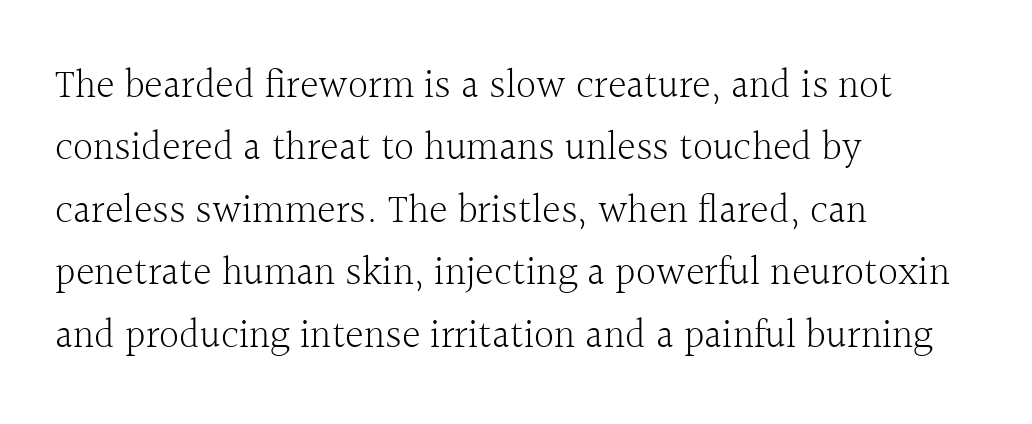
Any mark beneath the type? The region is blank. A typesetter would call this proportional, since set widths differ per character. Each word holds together tightly as a unit, with standard inter-letter gaps. A roman cut, with each character standing at attention.
